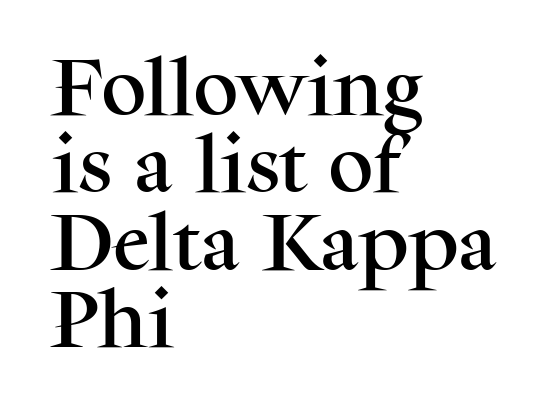
Where is the straight margin? On the left. Descender tails drop into unmarked territory. The face used here is proportionally spaced, like ordinary book or web type. Caption: standard tracking, unaltered. Old-style or modern, the face here clearly has serifs.
